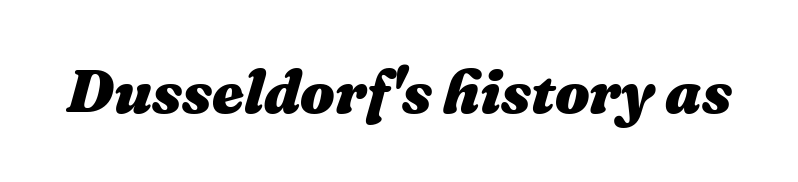
{"italic": "yes", "lean": "right", "slant_degrees": 16, "bold": "yes", "weight": "heavy", "width": "normal", "stroke_contrast": "medium", "x_height": "medium", "monospaced": "no", "underline": "no", "letter_spacing": "normal", "letter_spacing_em": 0.0, "glyph_px": 61}
